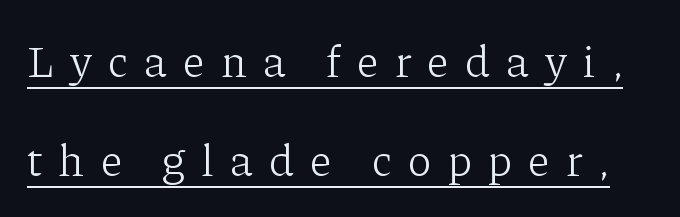
The image shows 45 px light serif type, upright; set loose line spacing (2.2x), unusually wide letter spacing (+0.37 em), underlined; low stroke contrast and a medium x-height.
